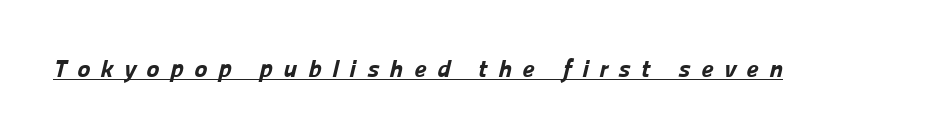
In terms of letterspacing, this is a distinctly airy, spread setting. Underlining? Definitely there. The face used here has the dense, thick strokes of a bold.
